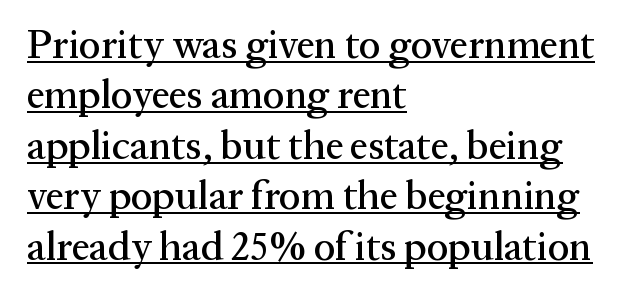
One glance says typical: line gaps are just what's usual. This sample has the flowing, uneven cadence of proportional lettering. Visually the block forms a straight wall on the left and a jagged coastline on the right. The horizontal fit of the characters is conventional and even. Yep, those are serifs on the letters.
